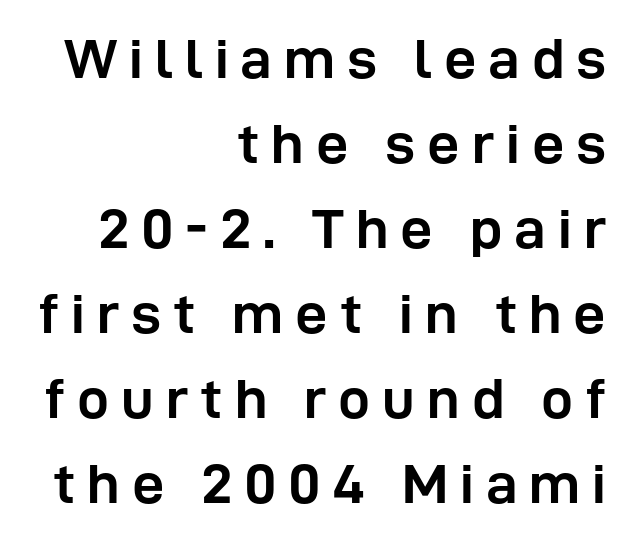
{"serif": "no", "italic": "no", "bold": "yes", "weight": "semibold", "width": "normal", "stroke_contrast": "low", "x_height": "medium", "monospaced": "no", "underline": "no", "align": "right", "line_spacing": "normal", "line_spacing_ratio": 1.49, "letter_spacing": "wide", "letter_spacing_em": 0.21, "glyph_px": 57}
